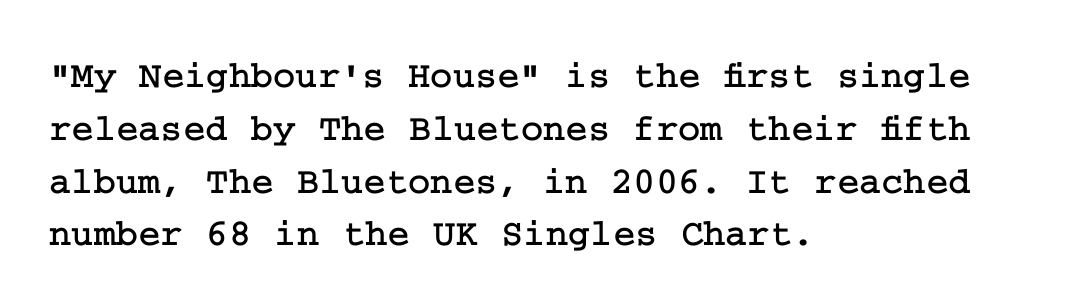
The image shows 38 px serif type, upright; set left-aligned, normal line spacing (1.39x), normal letter spacing, not underlined; low stroke contrast and a medium x-height.
